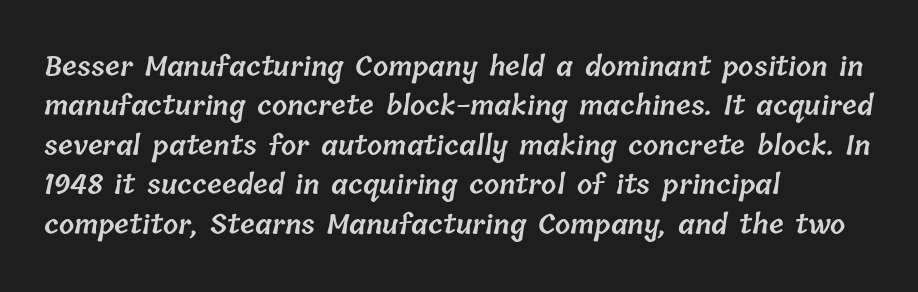
Moderately thickened strokes mark this as semibold type. One-word summary of the alignment: left. These lines keep a tight, regular rhythm from letter to letter. A normal amount of white space separates one row of letters from the next.
